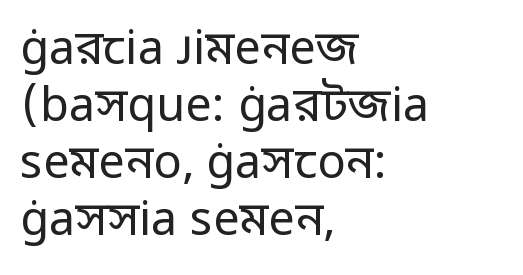
The type family on display is of the sans-serif kind. You could call the tracking neutral — neither tight nor loose. Upright lettering throughout. These lines are rendered in a variable-pitch font.
